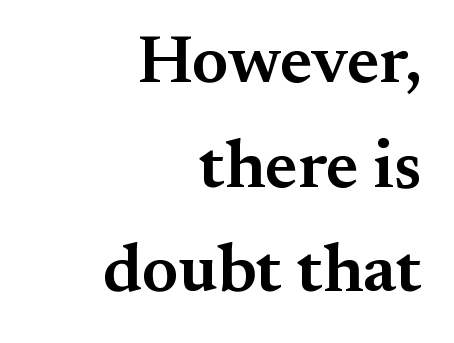
{"serif": "yes", "italic": "no", "bold": "semi", "weight": "semibold", "width": "normal", "stroke_contrast": "medium", "x_height": "small", "monospaced": "no", "underline": "no", "align": "right", "line_spacing": "normal", "line_spacing_ratio": 1.54, "letter_spacing": "normal", "letter_spacing_em": 0.0, "glyph_px": 68}
